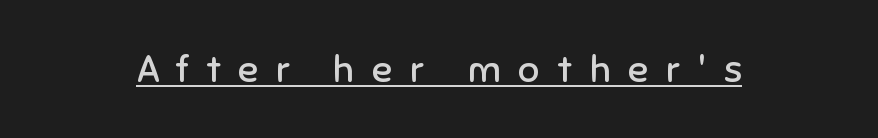
Q: Is the text bold? A: No.
Q: Is the text italic (slanted)? A: No, it is upright.
Q: Is the typeface a serif or a sans-serif typeface? A: Sans-serif.
Q: Is the text underlined? A: Yes.
Q: Is the spacing between letters normal or unusually wide? A: Unusually wide.
Q: Width (condensed, normal, or wide)? A: Normal.
Q: Stroke contrast? A: Low.
Q: x-height? A: Medium.
Q: Monospaced? A: No.
